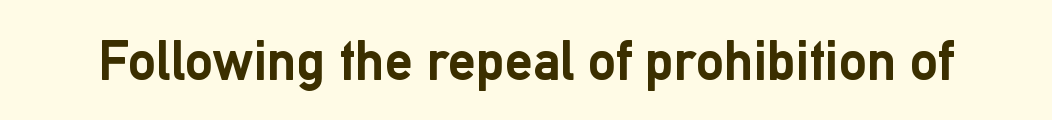
{"serif": "no", "italic": "no", "bold": "yes", "weight": "semibold", "width": "normal", "stroke_contrast": "low", "x_height": "medium", "monospaced": "no", "underline": "no", "letter_spacing": "normal", "letter_spacing_em": 0.0, "glyph_px": 56}
